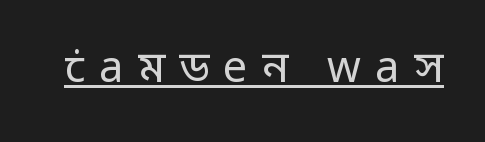
{"serif": "no", "italic": "no", "bold": "no", "weight": "regular", "width": "normal", "stroke_contrast": "low", "x_height": "medium", "monospaced": "no", "underline": "yes", "letter_spacing": "wide", "letter_spacing_em": 0.33, "glyph_px": 43}
